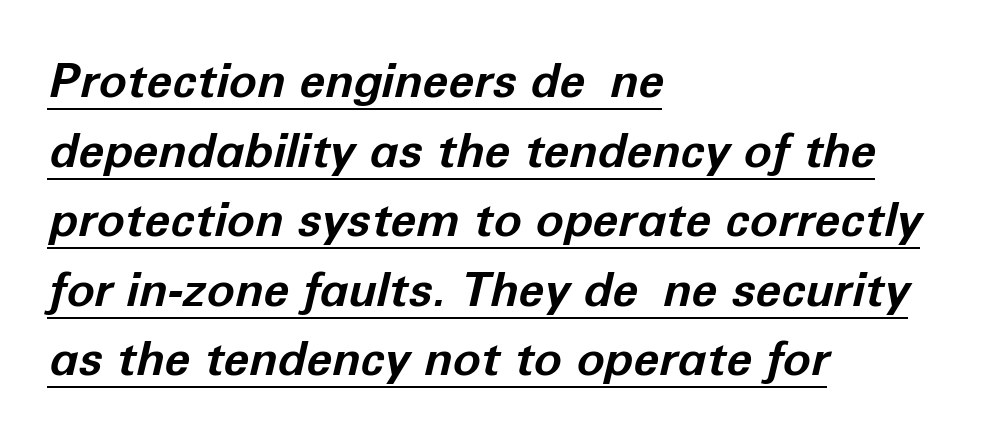
{"italic": "yes", "lean": "right", "slant_degrees": 12, "bold": "yes", "weight": "bold", "width": "normal", "stroke_contrast": "low", "x_height": "medium", "monospaced": "no", "underline": "yes", "align": "left", "line_spacing": "normal", "line_spacing_ratio": 1.48, "letter_spacing": "normal", "letter_spacing_em": 0.0, "glyph_px": 47}
